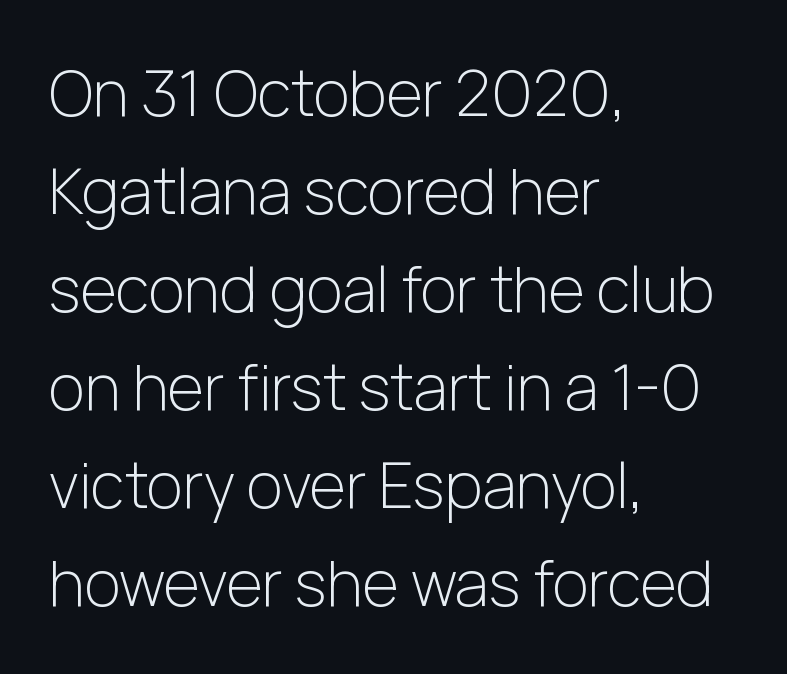
The image shows 62 px light sans-serif type, upright; set left-aligned, normal line spacing (1.58x), normal letter spacing, not underlined; low stroke contrast and a medium x-height.
